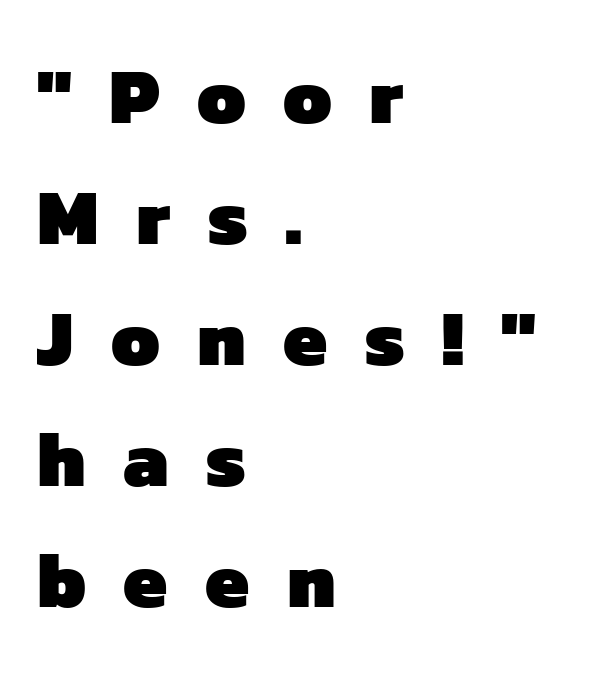
A typesetter would call this leading conventional body-copy spacing. Nothing sits at the stroke ends, so this counts as sans-serif. Spacing between characters has been opened up far beyond the box default. Each letter keeps its own natural width here, so spacing adapts to shape. Strong, thick strokes mark this as bold type.
